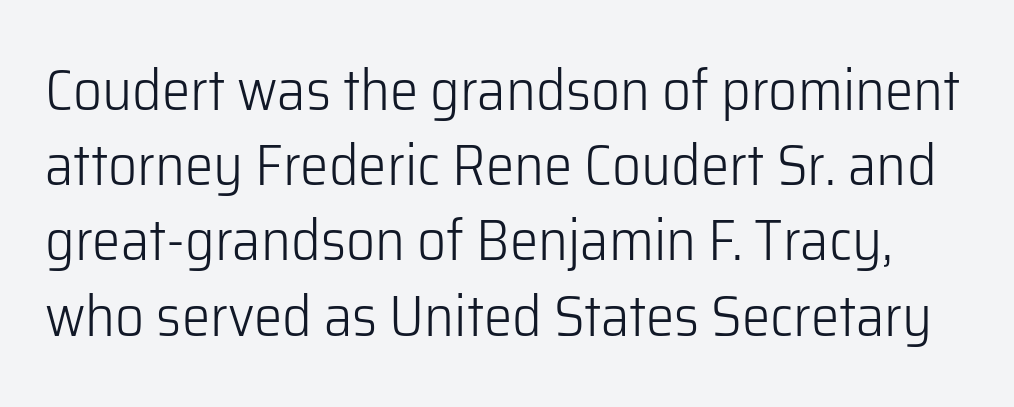
{"serif": "no", "italic": "no", "bold": "no", "weight": "light", "width": "normal", "stroke_contrast": "low", "x_height": "medium", "monospaced": "no", "underline": "no", "line_spacing": "normal", "line_spacing_ratio": 1.32, "letter_spacing": "normal", "letter_spacing_em": 0.0, "glyph_px": 57}
